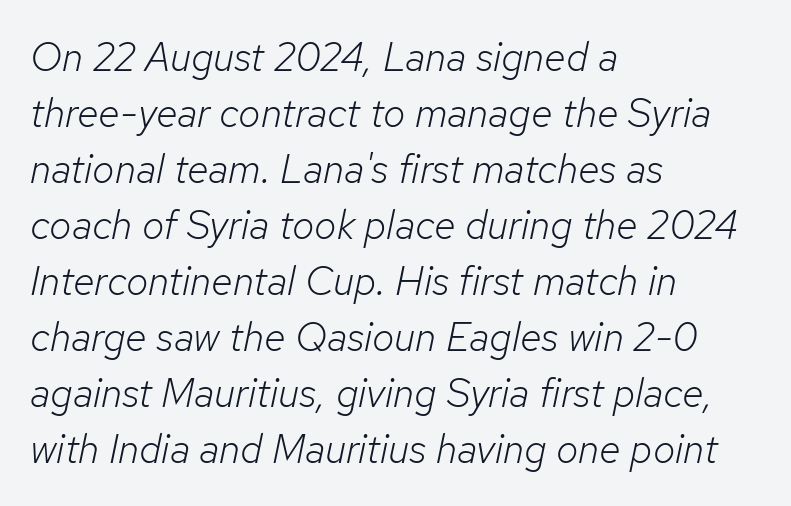
Q: Is the text bold? A: No.
Q: Is the text italic (slanted)? A: Yes, it leans right by about 12 degrees.
Q: Is the text underlined? A: No.
Q: How is the paragraph aligned? A: Left-aligned.
Q: Is the spacing between letters normal or unusually wide? A: Normal.
Q: Is the spacing between lines tight, normal or loose? A: Normal.
Q: Width (condensed, normal, or wide)? A: Normal.
Q: Stroke contrast? A: Low.
Q: x-height? A: Medium.
Q: Monospaced? A: No.
